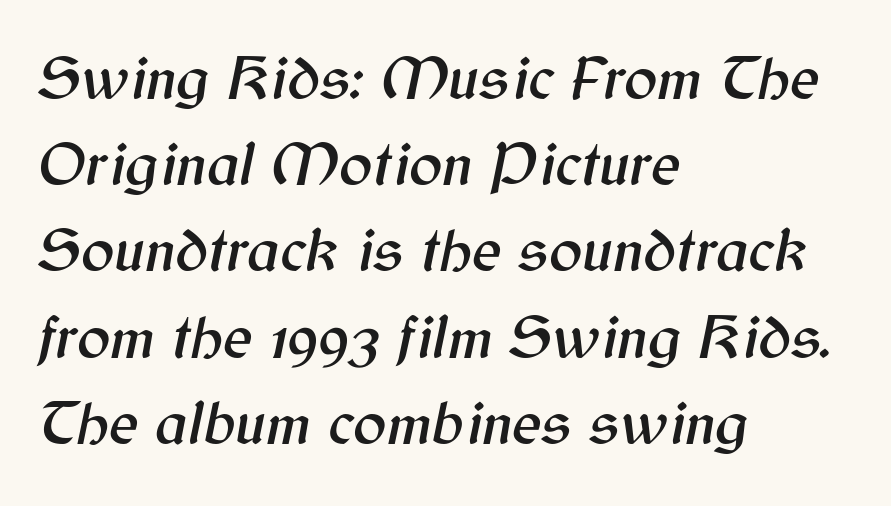
This sample uses plain, unmodified letter spacing. Character widths vary here, with narrow letters taking less room than wide ones. Is the block centered? No — it sits flush against the left margin. Italic? Definitely — the glyphs are oblique. Descender tails drop into unmarked territory.
